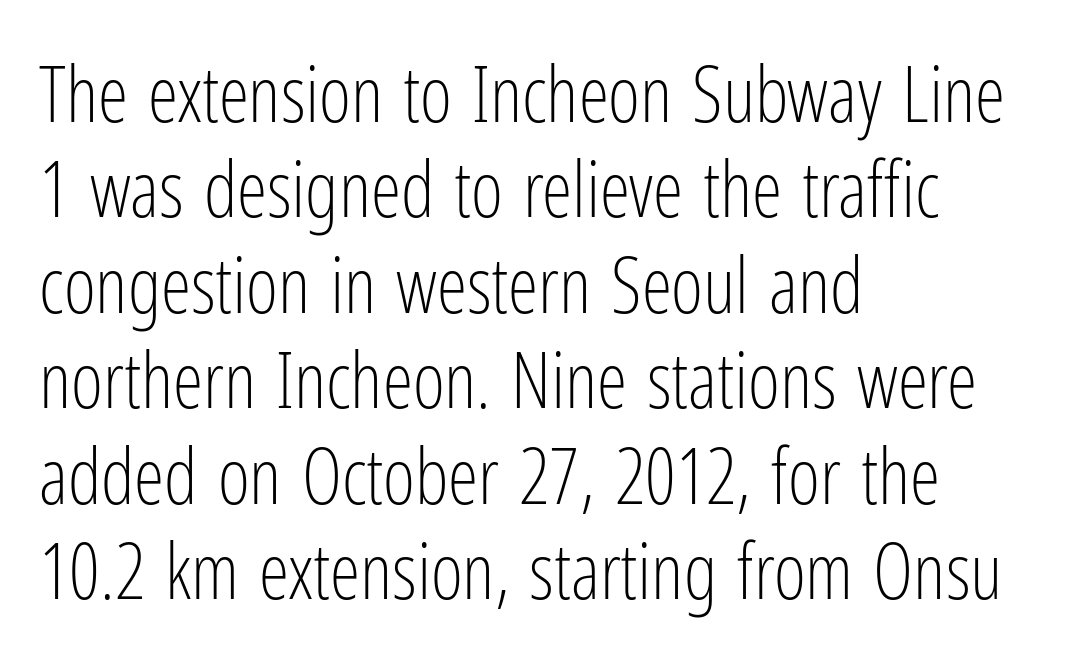
Q: Is the text bold? A: No.
Q: Is the text italic (slanted)? A: No, it is upright.
Q: Is the typeface a serif or a sans-serif typeface? A: Sans-serif.
Q: Is the text underlined? A: No.
Q: How is the paragraph aligned? A: Left-aligned.
Q: Is the spacing between letters normal or unusually wide? A: Normal.
Q: Width (condensed, normal, or wide)? A: Condensed.
Q: Stroke contrast? A: Low.
Q: x-height? A: Medium.
Q: Monospaced? A: No.
